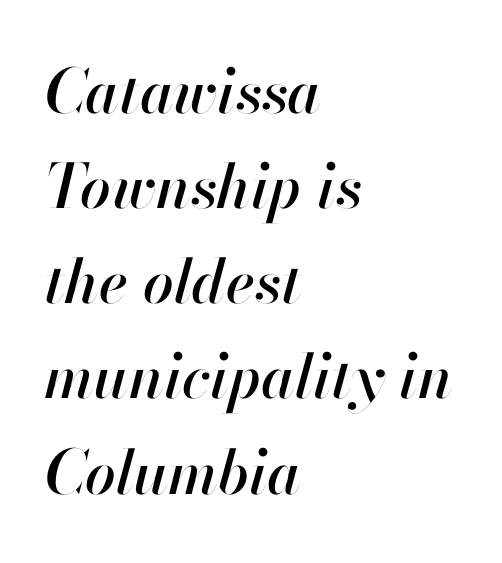
The type is set solid horizontally, with unmodified tracking. A bare baseline throughout the passage. Note the varied advance widths — an 'i' is clearly narrower than an 'm'. Left-aligned paragraph, ragged on the right.
